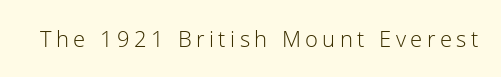
The image shows 22 px text type, upright; set unusually wide letter spacing (+0.2 em), not underlined.
